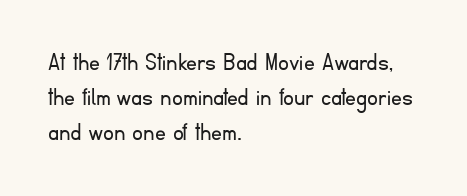
{"italic": "no", "bold": "no", "underline": "no", "align": "left", "line_spacing": "normal", "line_spacing_ratio": 1.3, "letter_spacing": "normal", "letter_spacing_em": 0.0, "glyph_px": 27}
